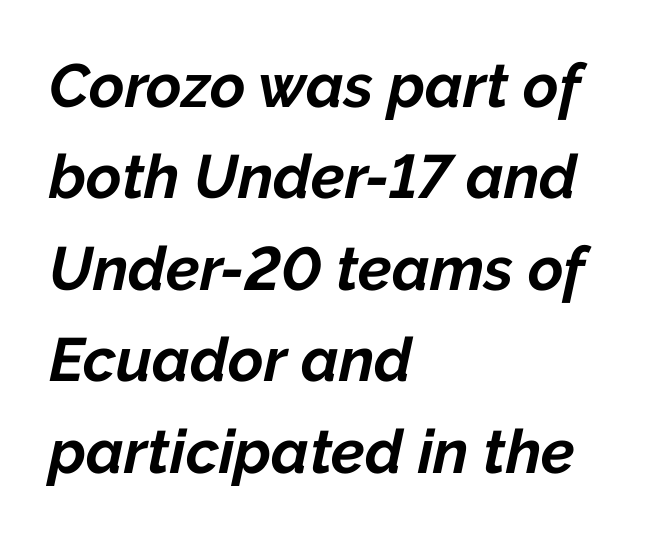
Q: Is the text bold? A: Yes.
Q: Is the text italic (slanted)? A: Yes, it leans right by about 12 degrees.
Q: Is the text underlined? A: No.
Q: How is the paragraph aligned? A: Left-aligned.
Q: Is the spacing between letters normal or unusually wide? A: Normal.
Q: Is the spacing between lines tight, normal or loose? A: Normal.
Q: Width (condensed, normal, or wide)? A: Normal.
Q: Stroke contrast? A: Low.
Q: x-height? A: Medium.
Q: Monospaced? A: No.
